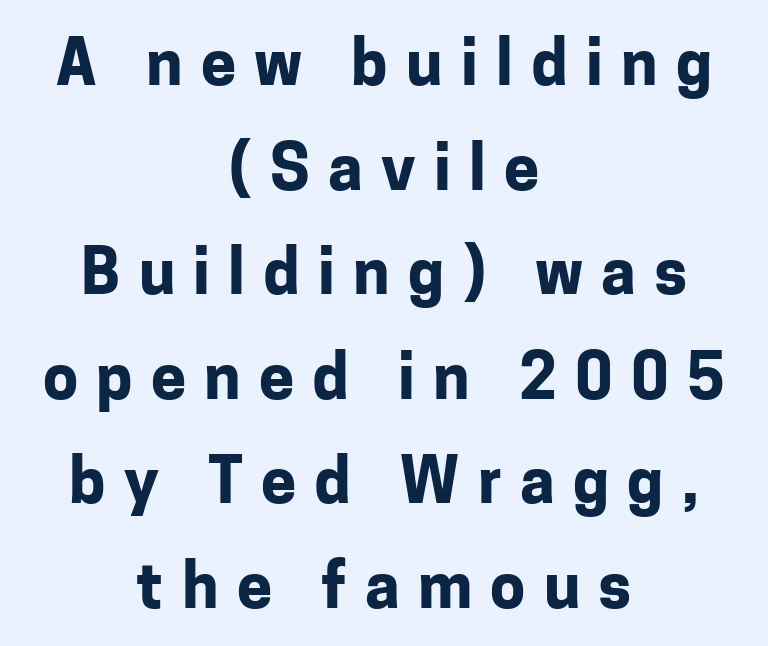
Q: Is the text bold? A: Yes.
Q: Is the text italic (slanted)? A: No, it is upright.
Q: Is the typeface a serif or a sans-serif typeface? A: Sans-serif.
Q: Is the text underlined? A: No.
Q: How is the paragraph aligned? A: Centered.
Q: Is the spacing between letters normal or unusually wide? A: Unusually wide.
Q: Is the spacing between lines tight, normal or loose? A: Normal.
Q: Width (condensed, normal, or wide)? A: Normal.
Q: Stroke contrast? A: Low.
Q: x-height? A: Medium.
Q: Monospaced? A: No.
